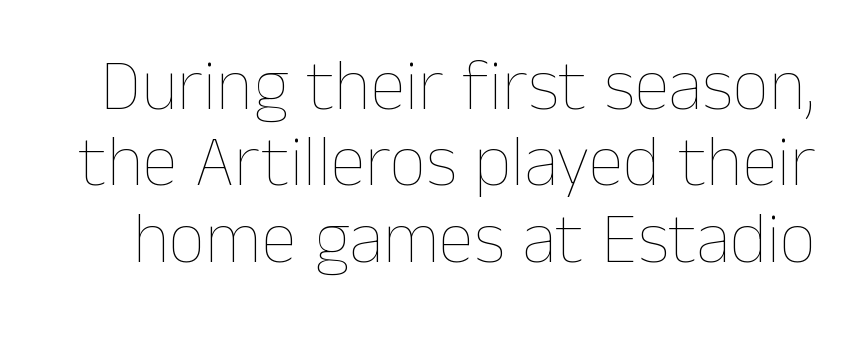
It's the straight-up-and-down kind of type. The passage shown is typed in a proportional face where columns would drift. The block of text is dense from top to bottom, with scant space between rows. Stems here are at most as thick as an everyday book face. Compared with typical body copy, the letter spacing here is the same. Any mark beneath the type? The region is blank.
